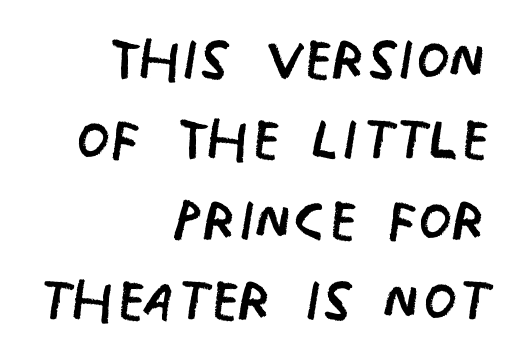
Q: Is the text bold? A: No.
Q: Is the typeface a serif or a sans-serif typeface? A: Sans-serif.
Q: Is the text underlined? A: No.
Q: How is the paragraph aligned? A: Right-aligned.
Q: Is the spacing between letters normal or unusually wide? A: Normal.
Q: Is the spacing between lines tight, normal or loose? A: Tight.
Q: Width (condensed, normal, or wide)? A: Condensed.
Q: Stroke contrast? A: Low.
Q: x-height? A: Large.
Q: Monospaced? A: No.
